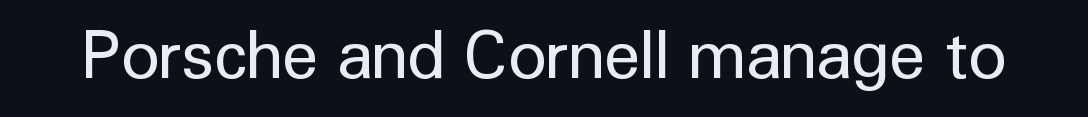
Stroke terminals: plain, sans-serif. Does the lettering tilt? It doesn't — this is upright. What stands out about the letter spacing? Nothing — it is the standard amount. The specimen omits any rule beneath the text block's lines.
